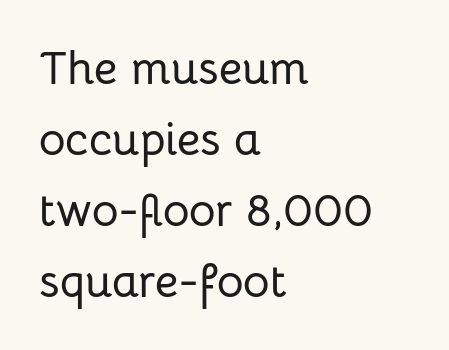
{"serif": "no", "italic": "no", "width": "normal", "stroke_contrast": "low", "x_height": "medium", "monospaced": "no", "underline": "no", "align": "left", "line_spacing": "normal", "line_spacing_ratio": 1.54, "letter_spacing": "normal", "letter_spacing_em": 0.0, "glyph_px": 46}
